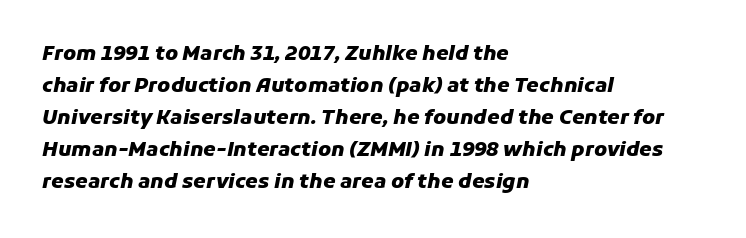
The image shows 20 px bold type, italic (leaning right); set left-aligned, normal line spacing (1.6x), normal letter spacing, not underlined.
